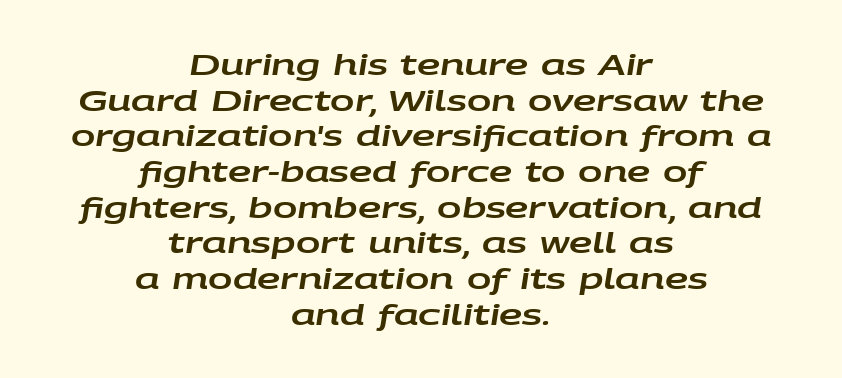
Q: Is the text italic (slanted)? A: Yes, it leans right by about 9 degrees.
Q: Is the text underlined? A: No.
Q: How is the paragraph aligned? A: Centered.
Q: Is the spacing between letters normal or unusually wide? A: Normal.
Q: Width (condensed, normal, or wide)? A: Wide.
Q: Stroke contrast? A: Low.
Q: x-height? A: Large.
Q: Monospaced? A: No.
